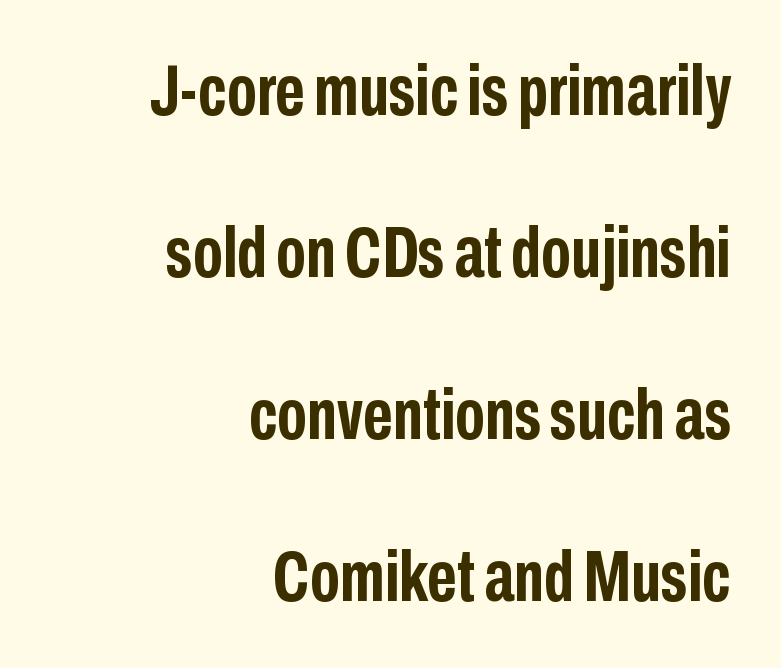
The image shows 73 px semibold, condensed sans-serif type, upright; set right-aligned, loose line spacing (2.22x), normal letter spacing, not underlined; low stroke contrast and a medium x-height.
